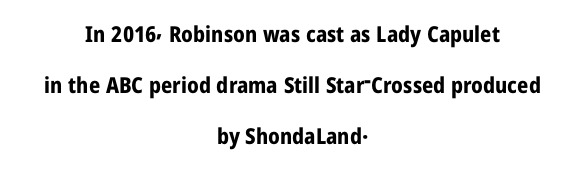
{"italic": "no", "bold": "yes", "underline": "no", "align": "center", "line_spacing": "loose", "line_spacing_ratio": 2.31, "letter_spacing": "normal", "letter_spacing_em": 0.0, "glyph_px": 22}
